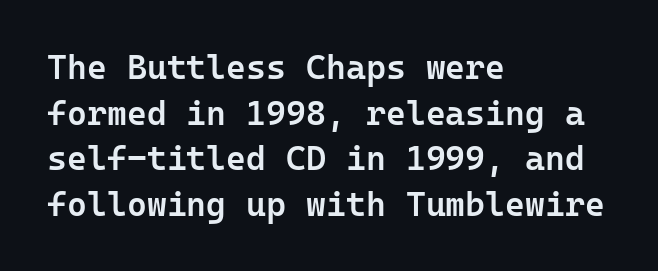
{"serif": "no", "italic": "no", "bold": "semi", "weight": "semibold", "width": "normal", "stroke_contrast": "low", "x_height": "medium", "underline": "no", "align": "left", "line_spacing": "normal", "line_spacing_ratio": 1.34, "letter_spacing": "normal", "letter_spacing_em": 0.0, "glyph_px": 34}
